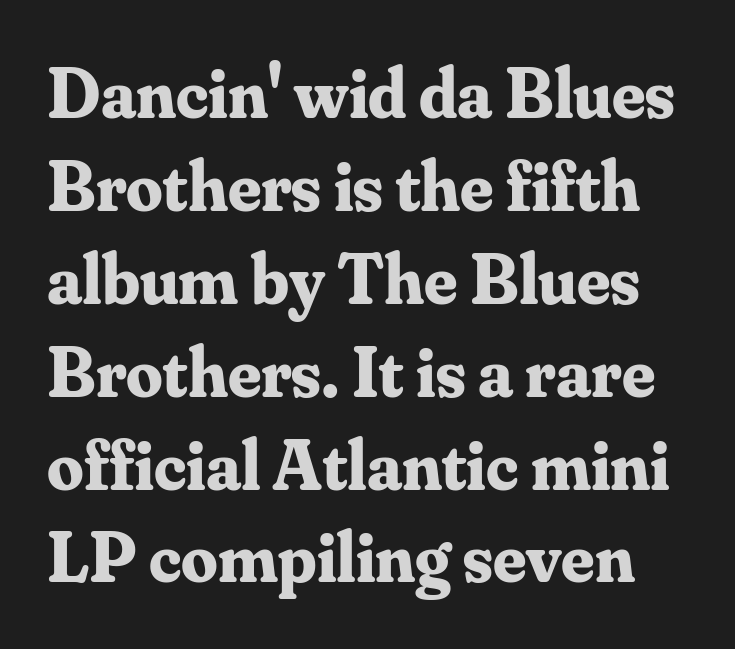
The typesetting leans heavy: a genuine bold. Each row of text sits above clean, open space. Looks like regular typesetting: each glyph gets only the width it needs. Unlike italic type, these characters show no tilt at all.
